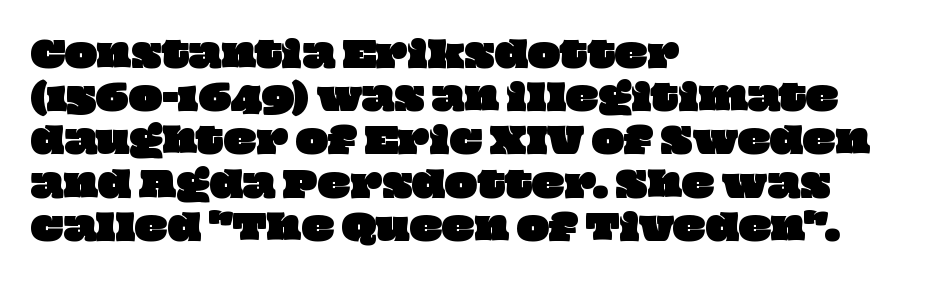
The zone under the glyphs is completely vacant. Here the designer chose a conventional face with non-uniform glyph widths. A normal amount of white space separates one row of letters from the next. Layout note: lines flush left.
